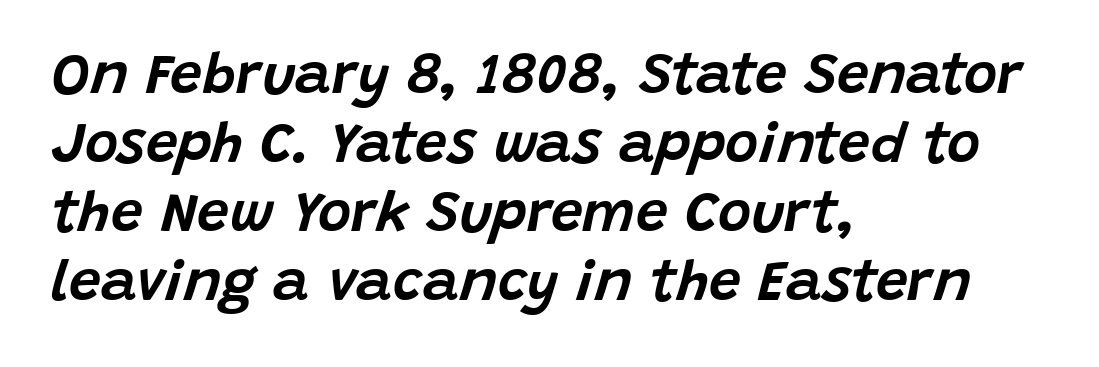
{"italic": "yes", "lean": "right", "slant_degrees": 15, "width": "normal", "stroke_contrast": "low", "x_height": "large", "monospaced": "no", "underline": "no", "align": "left", "line_spacing_ratio": 1.21, "letter_spacing": "normal", "letter_spacing_em": 0.0, "glyph_px": 57}
